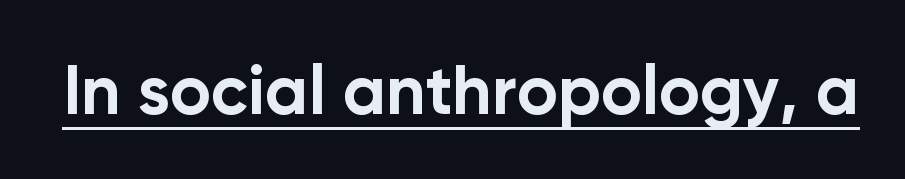
{"serif": "no", "italic": "no", "bold": "yes", "weight": "bold", "width": "normal", "stroke_contrast": "low", "x_height": "medium", "monospaced": "no", "underline": "yes", "letter_spacing": "normal", "letter_spacing_em": 0.0, "glyph_px": 69}
